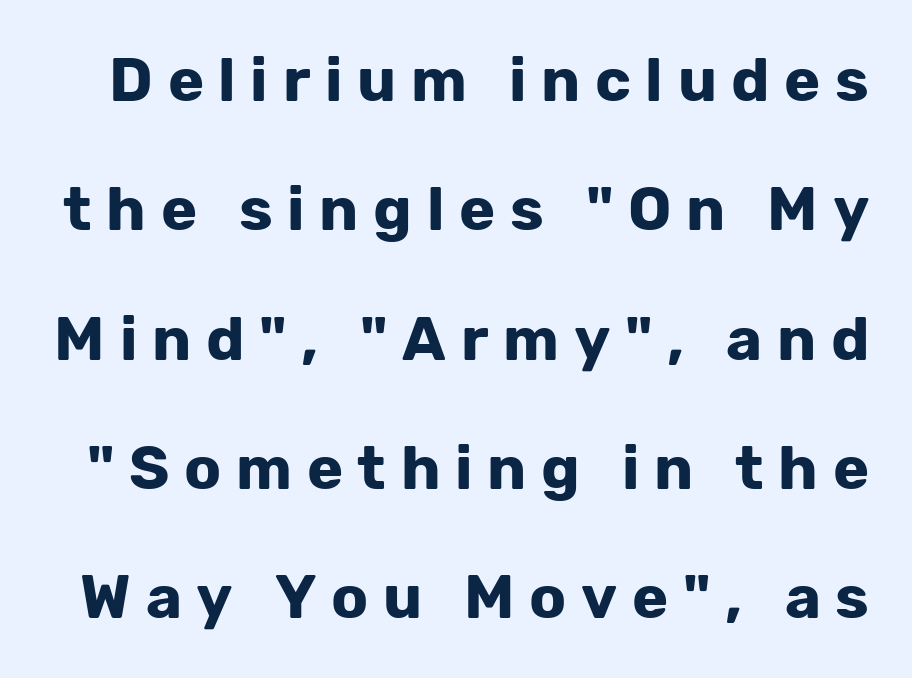
The image shows 61 px bold sans-serif type, upright; set loose line spacing (2.12x), unusually wide letter spacing (+0.24 em), not underlined; low stroke contrast and a medium x-height.
